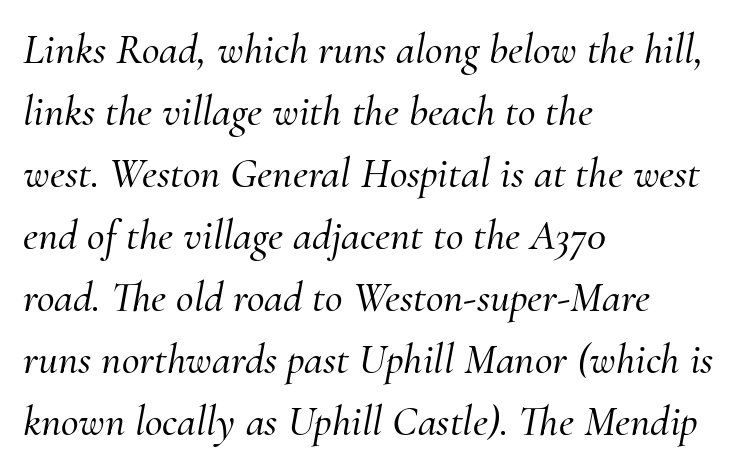
{"serif": "yes", "italic": "yes", "lean": "right", "slant_degrees": 10, "width": "normal", "stroke_contrast": "medium", "x_height": "small", "monospaced": "no", "underline": "no", "align": "left", "line_spacing": "normal", "line_spacing_ratio": 1.44, "letter_spacing": "normal", "letter_spacing_em": 0.0, "glyph_px": 43}
